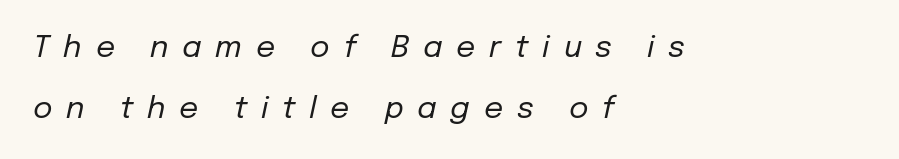
Q: Is the text bold? A: No.
Q: Is the text italic (slanted)? A: Yes, it leans right by about 12 degrees.
Q: Is the text underlined? A: No.
Q: How is the paragraph aligned? A: Left-aligned.
Q: Is the spacing between letters normal or unusually wide? A: Unusually wide.
Q: Is the spacing between lines tight, normal or loose? A: Loose.
Q: Width (condensed, normal, or wide)? A: Normal.
Q: Stroke contrast? A: Low.
Q: x-height? A: Medium.
Q: Monospaced? A: No.
